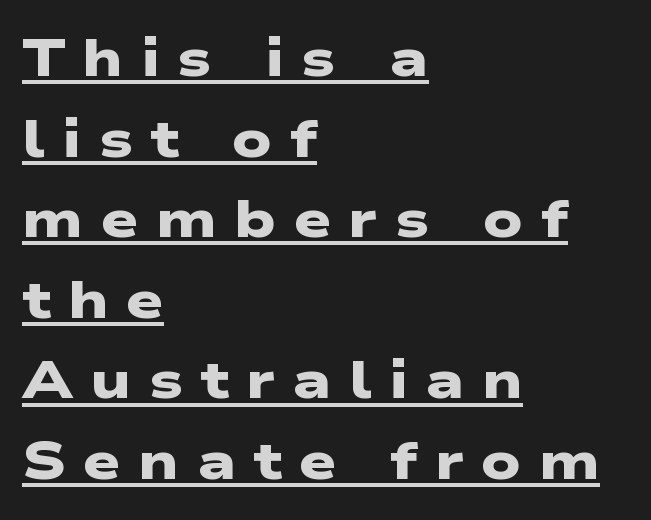
The image shows 53 px heavy, wide sans-serif type; set left-aligned, normal line spacing (1.52x), unusually wide letter spacing (+0.33 em), underlined; low stroke contrast and a medium x-height.
